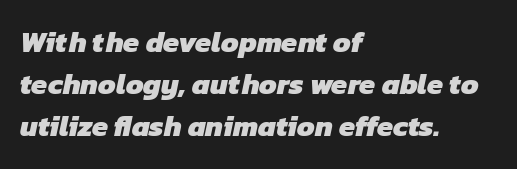
The image shows 29 px heavy sans-serif type; set left-aligned, normal line spacing (1.45x), normal letter spacing, not underlined; low stroke contrast and a medium x-height.
